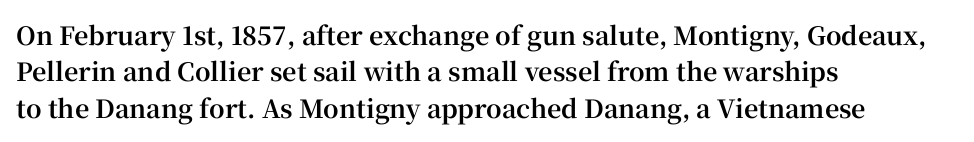
{"italic": "no", "bold": "yes", "underline": "no", "align": "left", "line_spacing": "normal", "line_spacing_ratio": 1.46, "letter_spacing": "normal", "letter_spacing_em": 0.0, "glyph_px": 25}
